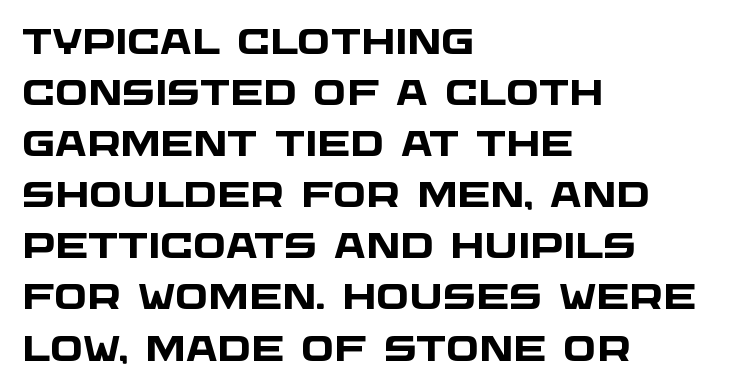
Q: Is the text bold? A: Yes.
Q: Is the typeface a serif or a sans-serif typeface? A: Sans-serif.
Q: Is the text underlined? A: No.
Q: How is the paragraph aligned? A: Left-aligned.
Q: Is the spacing between letters normal or unusually wide? A: Normal.
Q: Is the spacing between lines tight, normal or loose? A: Normal.
Q: Width (condensed, normal, or wide)? A: Wide.
Q: Stroke contrast? A: Low.
Q: x-height? A: Large.
Q: Monospaced? A: No.
